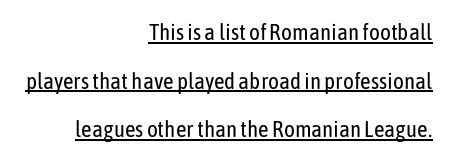
{"italic": "no", "bold": "no", "underline": "yes", "align": "right", "line_spacing": "loose", "line_spacing_ratio": 2.11, "letter_spacing": "normal", "letter_spacing_em": 0.0, "glyph_px": 23}
